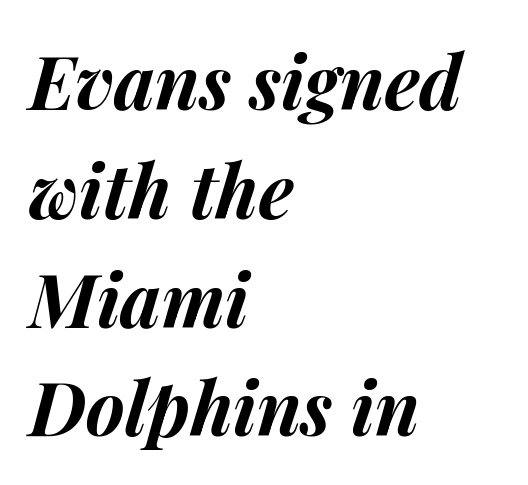
Which margin do the lines hug? The left one — the right edge is uneven. This sample uses plain, unmodified letter spacing. These lines carry a lot of weight — the face is fully bold. Here the designer chose a conventional face with non-uniform glyph widths.
